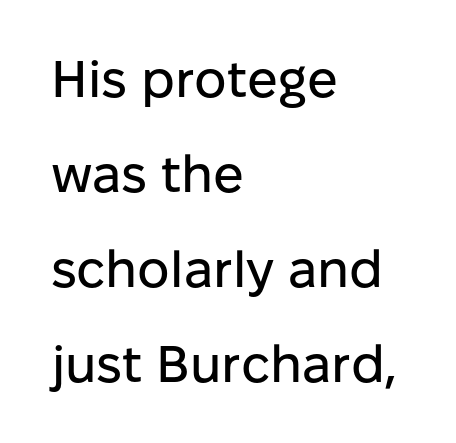
{"serif": "no", "italic": "no", "width": "normal", "stroke_contrast": "low", "x_height": "medium", "monospaced": "no", "underline": "no", "align": "left", "line_spacing_ratio": 1.86, "letter_spacing": "normal", "letter_spacing_em": 0.0, "glyph_px": 51}
